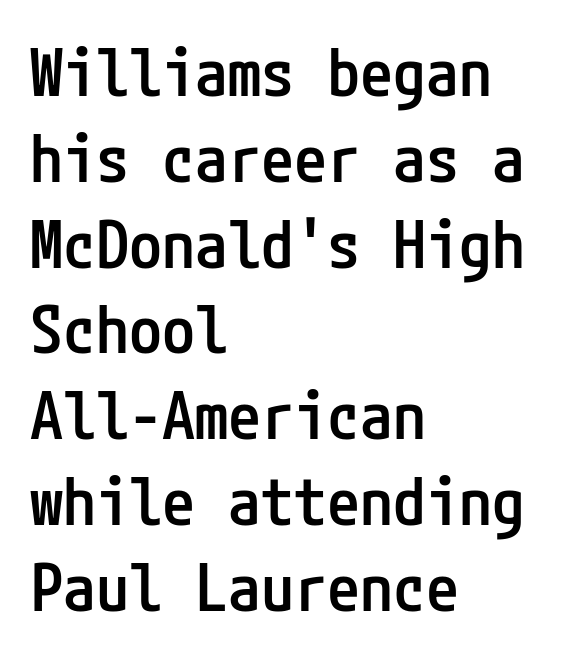
Q: Is the text bold? A: Semi-bold.
Q: Is the text italic (slanted)? A: No, it is upright.
Q: Is the typeface a serif or a sans-serif typeface? A: Sans-serif.
Q: Is the text underlined? A: No.
Q: How is the paragraph aligned? A: Left-aligned.
Q: Is the spacing between letters normal or unusually wide? A: Normal.
Q: Is the spacing between lines tight, normal or loose? A: Normal.
Q: Width (condensed, normal, or wide)? A: Condensed.
Q: Stroke contrast? A: Low.
Q: x-height? A: Medium.
